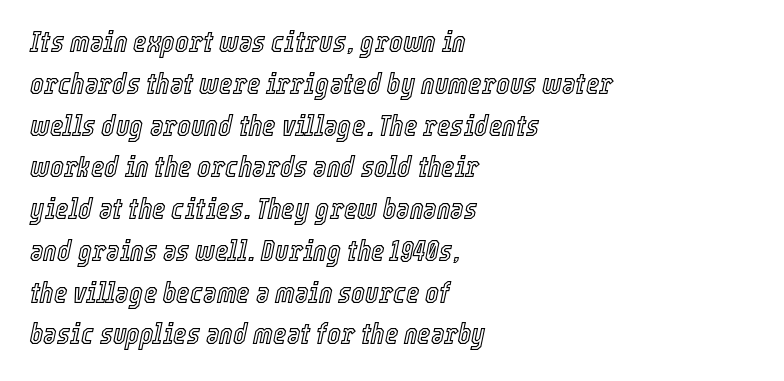
Does the copy run flush right? No — it runs flush left. It's the slanting kind of type. Students, note that the glyphs here touch the page at normal intervals. Plain, unruled lines of type.
